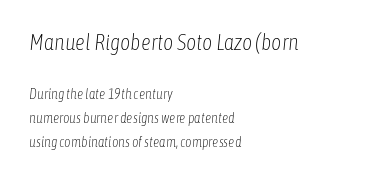
{"italic": "yes", "lean": "right", "slant_degrees": 6, "bold": "no", "underline": "no", "align": "left", "line_spacing_ratio": 1.73, "letter_spacing": "normal", "letter_spacing_em": 0.0, "larger_block": "first", "size_ratio": 1.57, "glyph_px": 22}
